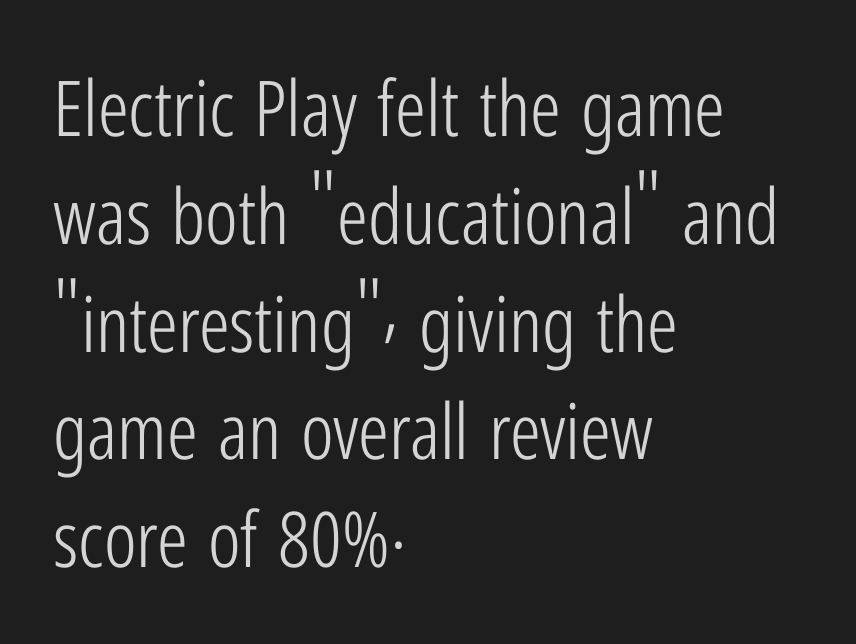
{"serif": "no", "italic": "no", "bold": "no", "weight": "light", "width": "condensed", "stroke_contrast": "low", "x_height": "medium", "monospaced": "no", "underline": "no", "align": "left", "line_spacing": "normal", "line_spacing_ratio": 1.4, "letter_spacing": "normal", "letter_spacing_em": 0.0, "glyph_px": 77}
